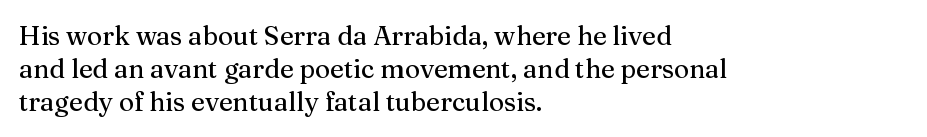
Q: Is the text italic (slanted)? A: No, it is upright.
Q: Is the text underlined? A: No.
Q: How is the paragraph aligned? A: Left-aligned.
Q: Is the spacing between letters normal or unusually wide? A: Normal.
Q: Is the spacing between lines tight, normal or loose? A: Normal.
